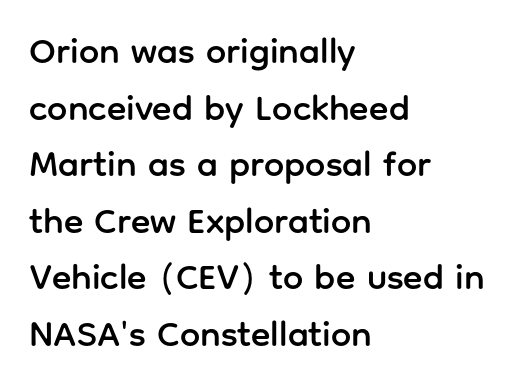
The image shows 36 px sans-serif type, upright; set left-aligned, normal line spacing (1.57x), normal letter spacing, not underlined; low stroke contrast and a medium x-height.
